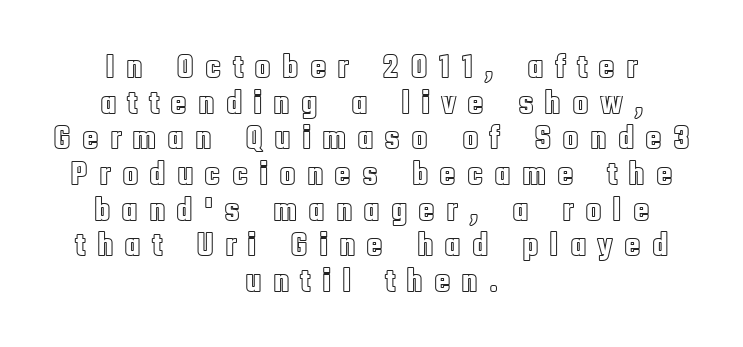
Students, note that the glyphs here are deliberately spaced far apart. Casual observation: everything's sitting right in the middle. The letters advance in unequal steps, a hallmark of proportional type. The font's upright variant was chosen for this text.
